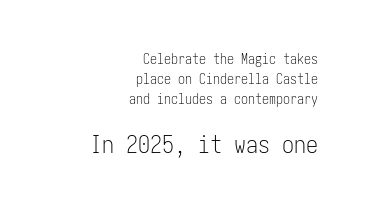
{"italic": "no", "bold": "no", "underline": "no", "align": "right", "line_spacing": "normal", "line_spacing_ratio": 1.42, "letter_spacing": "normal", "letter_spacing_em": 0.0, "larger_block": "second", "size_ratio": 1.71, "glyph_px": 24}
